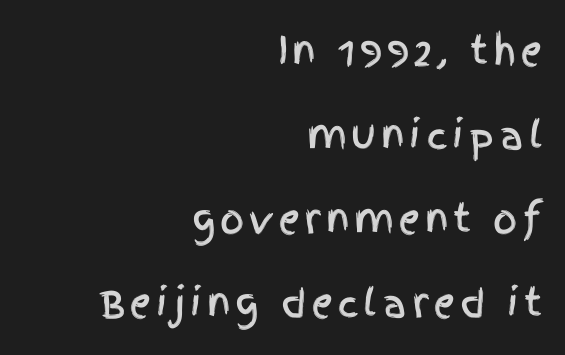
{"serif": "no", "italic": "no", "width": "condensed", "x_height": "large", "monospaced": "no", "underline": "no", "align": "right", "line_spacing": "loose", "line_spacing_ratio": 2.21, "glyph_px": 38}
